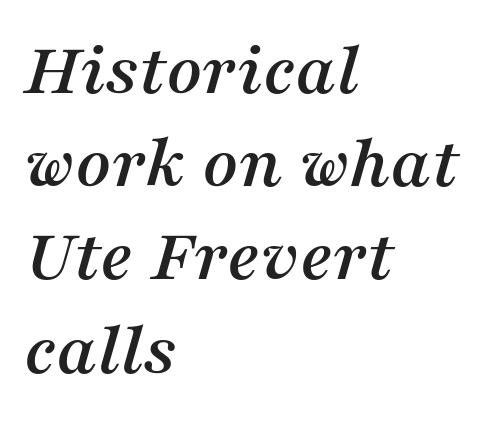
Q: Is the text italic (slanted)? A: Yes, it leans right by about 16 degrees.
Q: Is the typeface a serif or a sans-serif typeface? A: Serif.
Q: Is the text underlined? A: No.
Q: How is the paragraph aligned? A: Left-aligned.
Q: Is the spacing between letters normal or unusually wide? A: Normal.
Q: Width (condensed, normal, or wide)? A: Normal.
Q: Stroke contrast? A: Medium.
Q: x-height? A: Medium.
Q: Monospaced? A: No.
